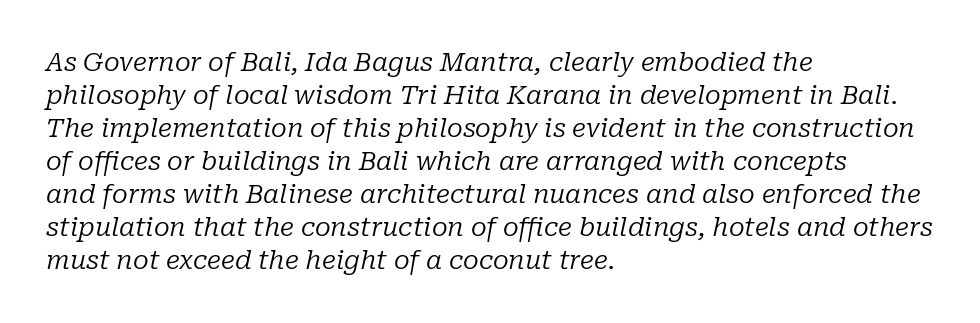
{"italic": "yes", "lean": "right", "slant_degrees": 10, "bold": "no", "underline": "no", "align": "left", "line_spacing": "normal", "line_spacing_ratio": 1.27, "letter_spacing": "normal", "letter_spacing_em": 0.0, "glyph_px": 26}
